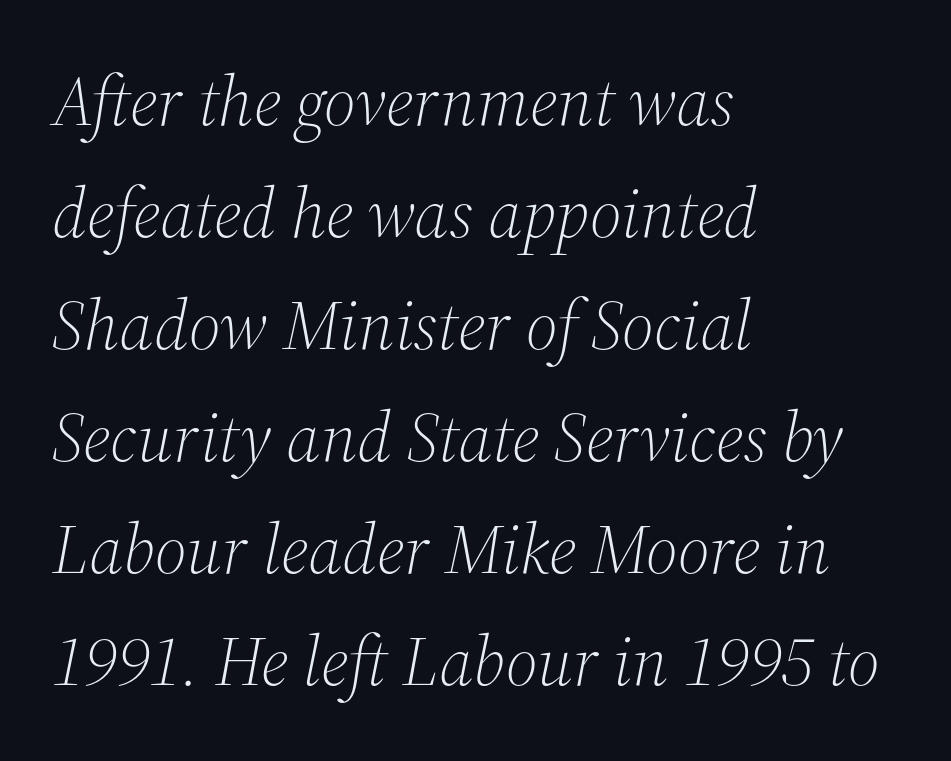
The letters advance in unequal steps, a hallmark of proportional type. The face looks like a standard text weight, possibly lighter. The block of text has a typical density, with ordinary space between rows. The glyphs in this specimen are seriffed.
